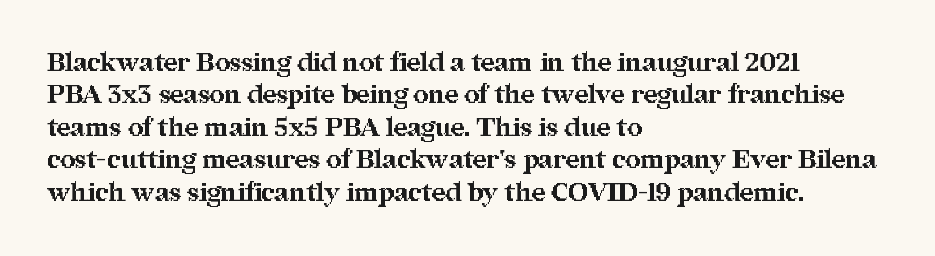
The image shows 26 px bold type, upright; set left-aligned, normal line spacing (1.25x), normal letter spacing, not underlined.
